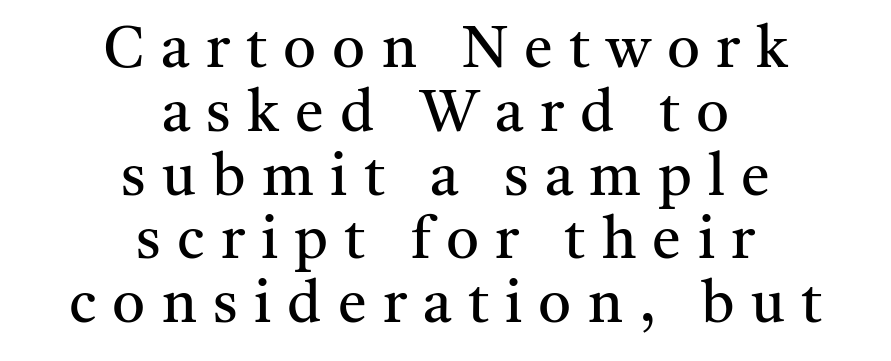
The image shows 58 px regular-weight serif type, upright; set centered, tight line spacing (1.1x), unusually wide letter spacing (+0.28 em), not underlined; medium stroke contrast and a medium x-height.
